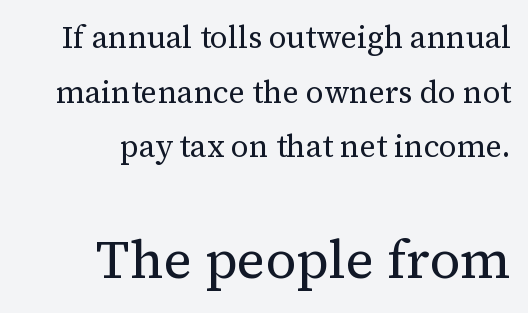
Q: Is the text bold? A: No.
Q: Is the text italic (slanted)? A: No, it is upright.
Q: Is the typeface a serif or a sans-serif typeface? A: Serif.
Q: Is the text underlined? A: No.
Q: How is the paragraph aligned? A: Right-aligned.
Q: Is the spacing between letters normal or unusually wide? A: Normal.
Q: Which block of text is set in a larger size, the first (top) or the second (bottom)? A: The second (bottom) one.
Q: Width (condensed, normal, or wide)? A: Normal.
Q: Stroke contrast? A: Medium.
Q: x-height? A: Medium.
Q: Monospaced? A: No.
